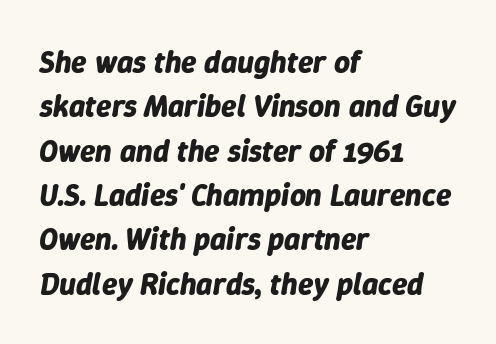
Q: Is the text bold? A: Yes.
Q: Is the text italic (slanted)? A: Yes, it leans right by about 9 degrees.
Q: Is the text underlined? A: No.
Q: How is the paragraph aligned? A: Left-aligned.
Q: Is the spacing between letters normal or unusually wide? A: Normal.
Q: Is the spacing between lines tight, normal or loose? A: Normal.
Q: Width (condensed, normal, or wide)? A: Normal.
Q: Stroke contrast? A: Low.
Q: x-height? A: Medium.
Q: Monospaced? A: No.
